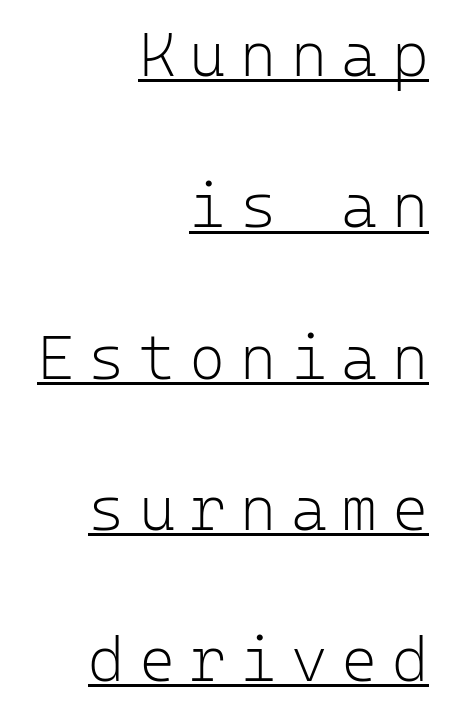
The image shows 62 px light sans-serif type, upright, monospaced; set right-aligned, loose line spacing (2.44x), unusually wide letter spacing (+0.23 em), underlined; low stroke contrast and a medium x-height.
